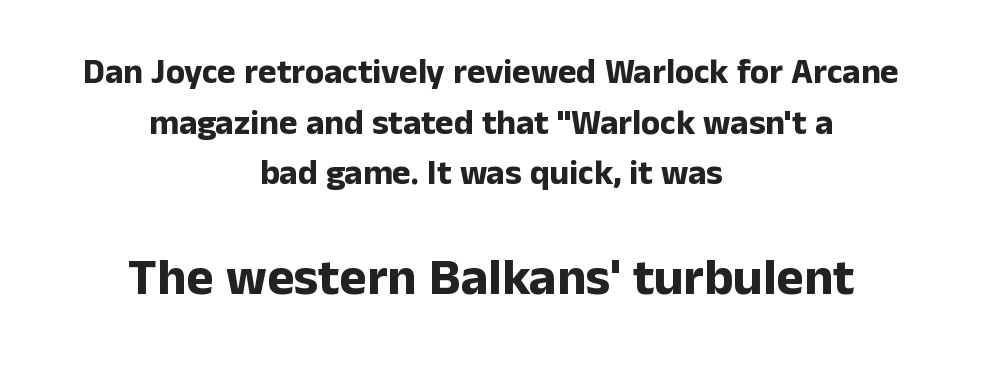
Q: Is the text bold? A: Yes.
Q: Is the text italic (slanted)? A: No, it is upright.
Q: Is the typeface a serif or a sans-serif typeface? A: Sans-serif.
Q: Is the text underlined? A: No.
Q: How is the paragraph aligned? A: Centered.
Q: Is the spacing between letters normal or unusually wide? A: Normal.
Q: Is the spacing between lines tight, normal or loose? A: Normal.
Q: Which block of text is set in a larger size, the first (top) or the second (bottom)? A: The second (bottom) one.
Q: Width (condensed, normal, or wide)? A: Normal.
Q: Stroke contrast? A: Low.
Q: x-height? A: Medium.
Q: Monospaced? A: No.
